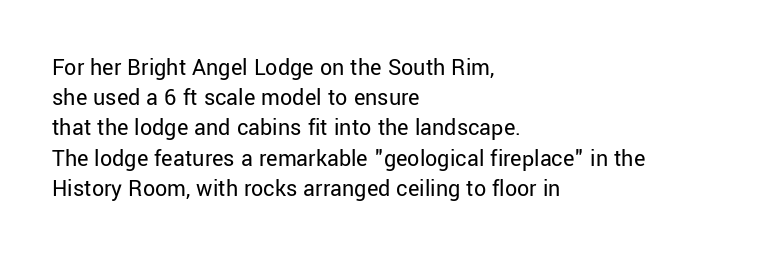
The image shows 24 px text type, upright; set left-aligned, normal line spacing (1.26x), normal letter spacing, not underlined.
